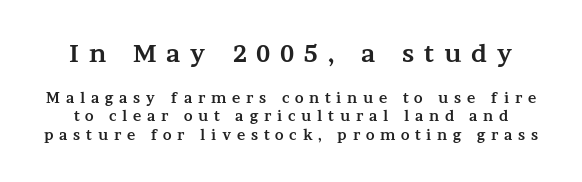
{"italic": "no", "bold": "yes", "underline": "no", "line_spacing": "normal", "line_spacing_ratio": 1.32, "letter_spacing": "wide", "letter_spacing_em": 0.41, "larger_block": "first", "size_ratio": 1.71, "glyph_px": 24}
